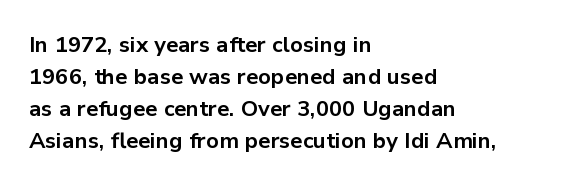
Q: Is the text bold? A: Yes.
Q: Is the text italic (slanted)? A: No, it is upright.
Q: Is the text underlined? A: No.
Q: How is the paragraph aligned? A: Left-aligned.
Q: Is the spacing between letters normal or unusually wide? A: Normal.
Q: Is the spacing between lines tight, normal or loose? A: Normal.
